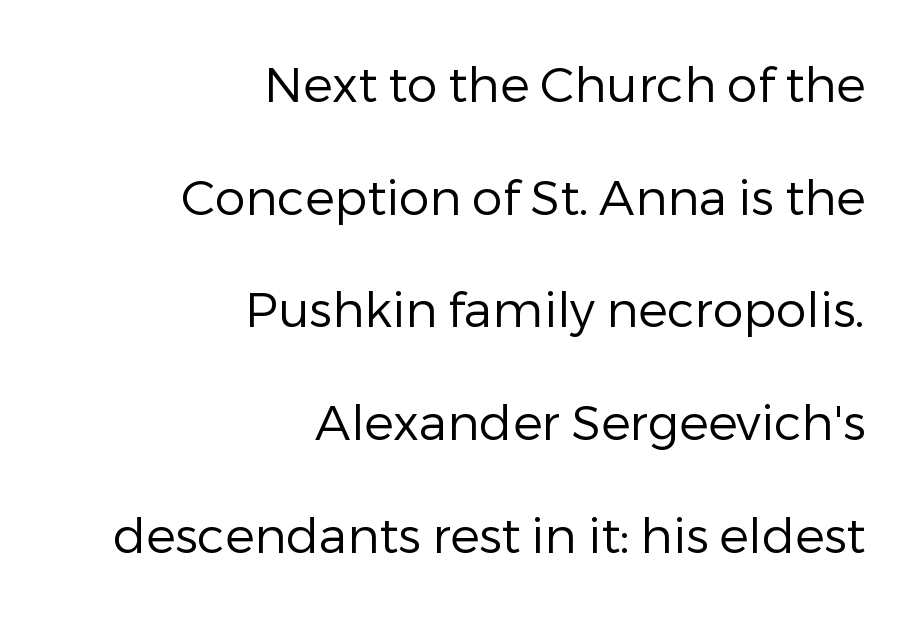
The space beneath each line is pristine and unruled. In CSS terms this would be text-align: right. This sample uses a sans-serif face. These lines keep a tight, regular rhythm from letter to letter. Spacing verdict: proportional, widths tailored to each character. The font's upright variant was chosen for this text.
